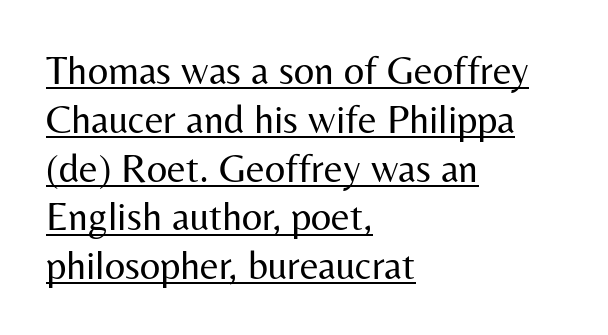
{"serif": "no", "italic": "no", "bold": "no", "weight": "regular", "width": "normal", "stroke_contrast": "medium", "x_height": "medium", "monospaced": "no", "underline": "yes", "align": "left", "line_spacing_ratio": 1.22, "letter_spacing": "normal", "letter_spacing_em": 0.0, "glyph_px": 40}
